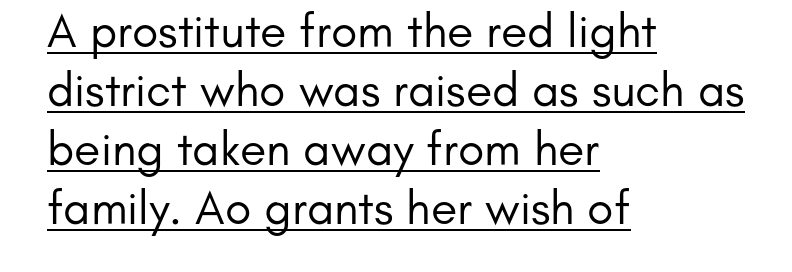
Q: Is the text bold? A: No.
Q: Is the text italic (slanted)? A: No, it is upright.
Q: Is the typeface a serif or a sans-serif typeface? A: Sans-serif.
Q: Is the text underlined? A: Yes.
Q: How is the paragraph aligned? A: Left-aligned.
Q: Is the spacing between letters normal or unusually wide? A: Normal.
Q: Width (condensed, normal, or wide)? A: Normal.
Q: Stroke contrast? A: Low.
Q: x-height? A: Small.
Q: Monospaced? A: No.
